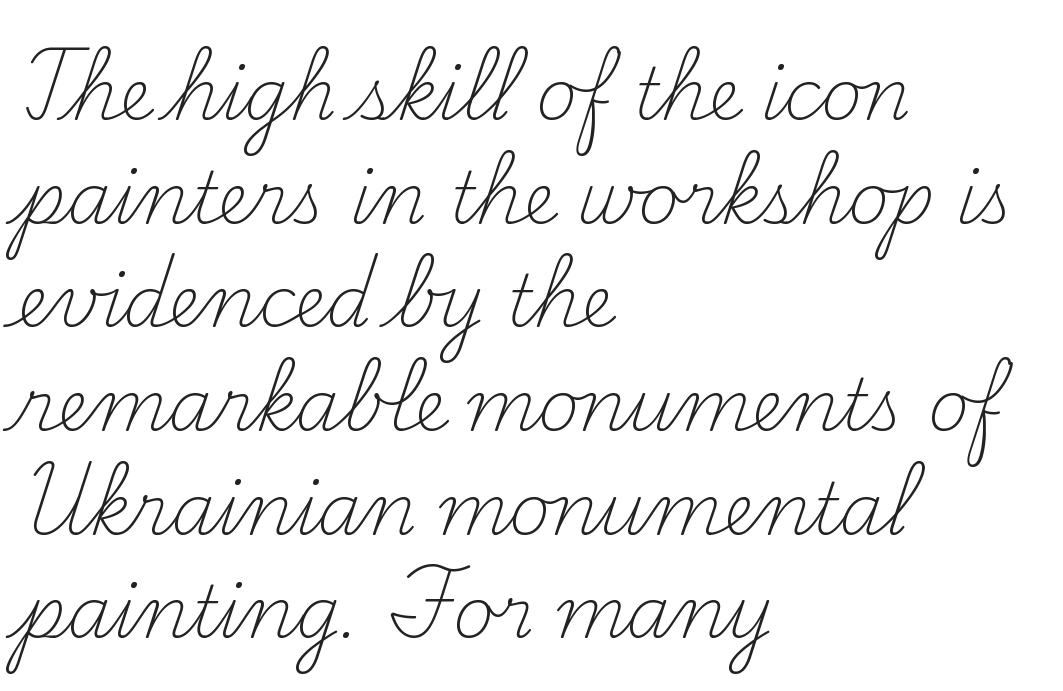
{"bold": "no", "weight": "light", "width": "normal", "stroke_contrast": "medium", "x_height": "small", "monospaced": "no", "underline": "no", "align": "left", "line_spacing": "normal", "line_spacing_ratio": 1.46, "letter_spacing": "normal", "letter_spacing_em": 0.0, "glyph_px": 71}
